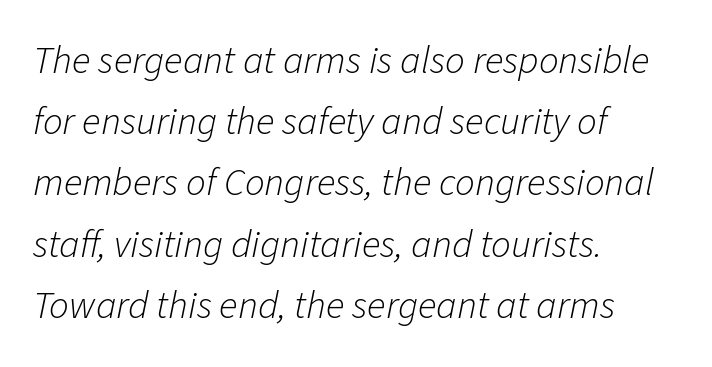
The image shows 39 px light type, italic (leaning right); set left-aligned, normal line spacing (1.57x), normal letter spacing, not underlined; low stroke contrast and a medium x-height.
